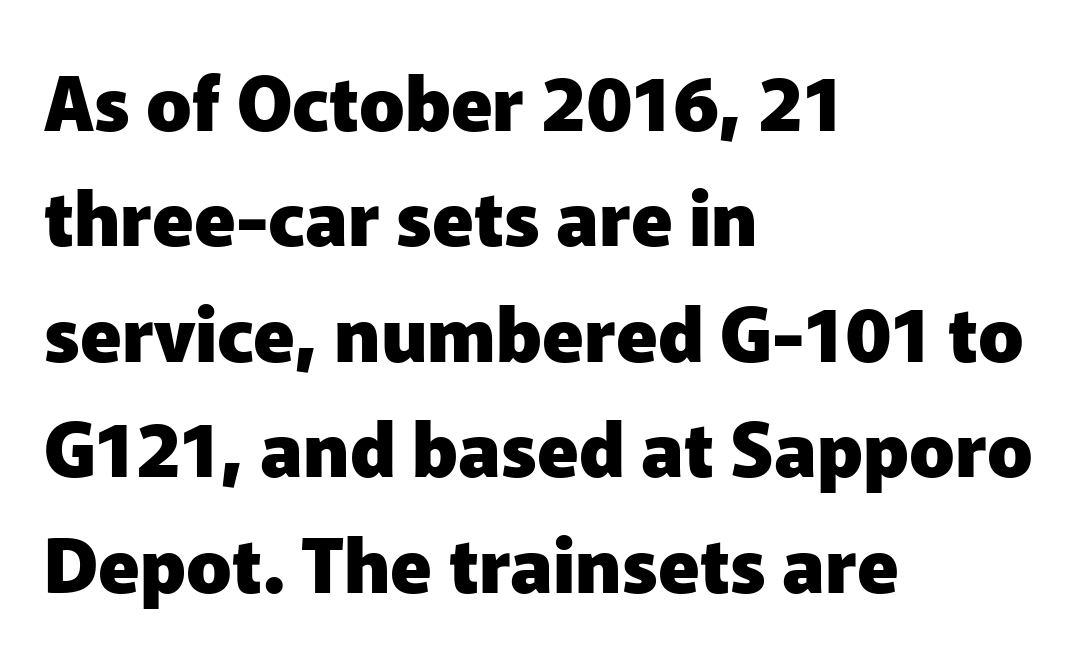
Q: Is the text bold? A: Yes.
Q: Is the text italic (slanted)? A: No, it is upright.
Q: Is the typeface a serif or a sans-serif typeface? A: Sans-serif.
Q: Is the text underlined? A: No.
Q: How is the paragraph aligned? A: Left-aligned.
Q: Is the spacing between letters normal or unusually wide? A: Normal.
Q: Is the spacing between lines tight, normal or loose? A: Normal.
Q: Width (condensed, normal, or wide)? A: Normal.
Q: Stroke contrast? A: Low.
Q: x-height? A: Medium.
Q: Monospaced? A: No.
